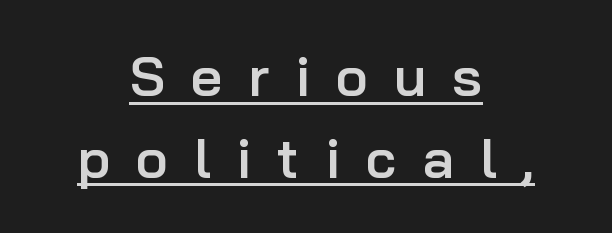
The letters advance in unequal steps, a hallmark of proportional type. Students, this is semibold: more ink than regular, less than bold. Regarding serifs, this sample does without them. Substantial extra tracking has been applied to these lines. Is the block centered? Yes — each line is placed symmetrically about the middle.
